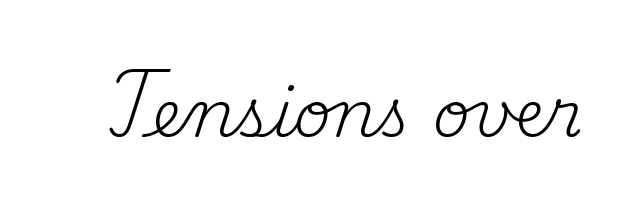
The letters sit at their default tracking, neither squeezed nor spread. Think of a printed novel: that variable character pitch is what you see here. The font sits on the lighter half of the weight spectrum, regular included. Typographically, this falls in the serif category.
